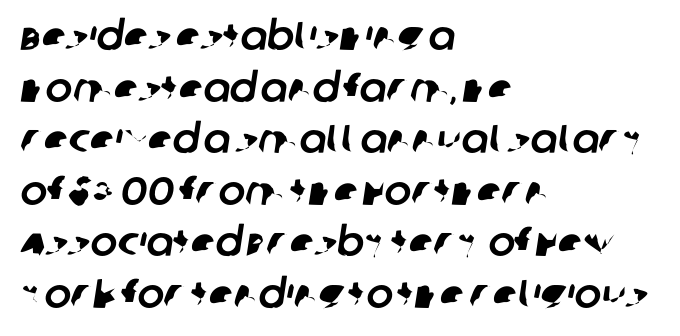
The image shows 40 px sans-serif type; set left-aligned, normal line spacing (1.29x), normal letter spacing, not underlined; low stroke contrast and a large x-height.
